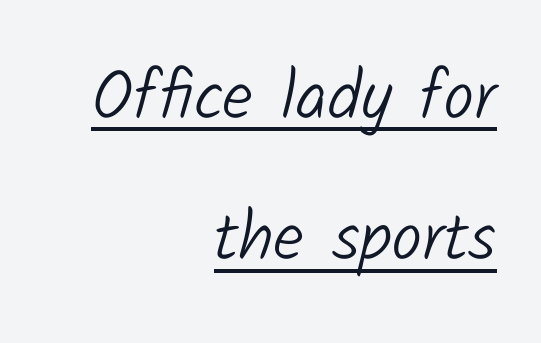
{"serif": "no", "bold": "no", "weight": "light", "width": "normal", "stroke_contrast": "low", "x_height": "medium", "monospaced": "no", "underline": "yes", "align": "right", "line_spacing": "loose", "line_spacing_ratio": 2.05, "letter_spacing": "normal", "letter_spacing_em": 0.0, "glyph_px": 69}
